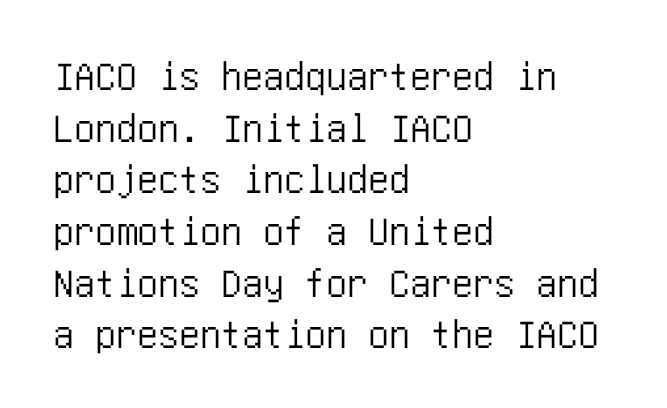
The image shows 42 px condensed sans-serif type, upright; set left-aligned, line spacing 1.23x, normal letter spacing, not underlined; low stroke contrast and a large x-height.
